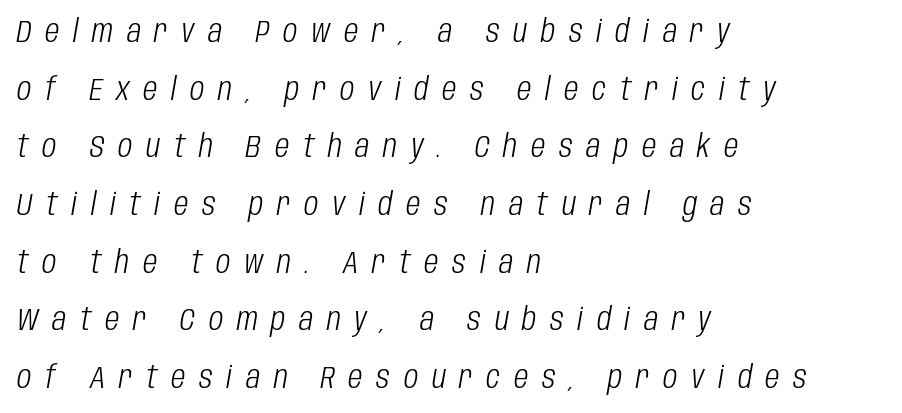
{"italic": "yes", "lean": "right", "slant_degrees": 10, "bold": "no", "weight": "light", "width": "condensed", "stroke_contrast": "low", "x_height": "large", "monospaced": "no", "underline": "no", "align": "left", "line_spacing_ratio": 1.86, "letter_spacing": "wide", "letter_spacing_em": 0.44, "glyph_px": 31}
